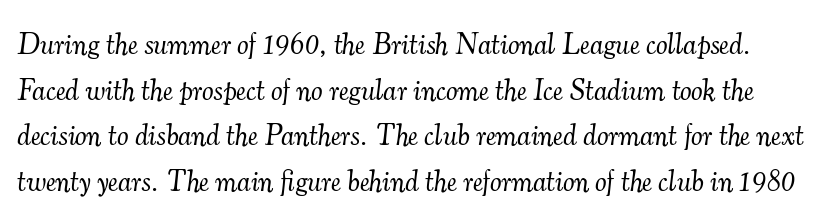
{"serif": "yes", "italic": "yes", "lean": "right", "slant_degrees": 7, "bold": "no", "weight": "light", "width": "normal", "stroke_contrast": "medium", "x_height": "small", "monospaced": "no", "underline": "no", "line_spacing": "normal", "line_spacing_ratio": 1.57, "letter_spacing": "normal", "letter_spacing_em": 0.0, "glyph_px": 29}
